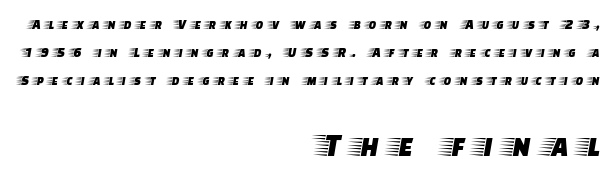
Q: Is the text italic (slanted)? A: Yes.
Q: Is the typeface a serif or a sans-serif typeface? A: Serif.
Q: Is the text underlined? A: No.
Q: How is the paragraph aligned? A: Right-aligned.
Q: Is the spacing between letters normal or unusually wide? A: Unusually wide.
Q: Is the spacing between lines tight, normal or loose? A: Loose.
Q: Which block of text is set in a larger size, the first (top) or the second (bottom)? A: The second (bottom) one.
Q: Width (condensed, normal, or wide)? A: Wide.
Q: Stroke contrast? A: Low.
Q: x-height? A: Large.
Q: Monospaced? A: No.
